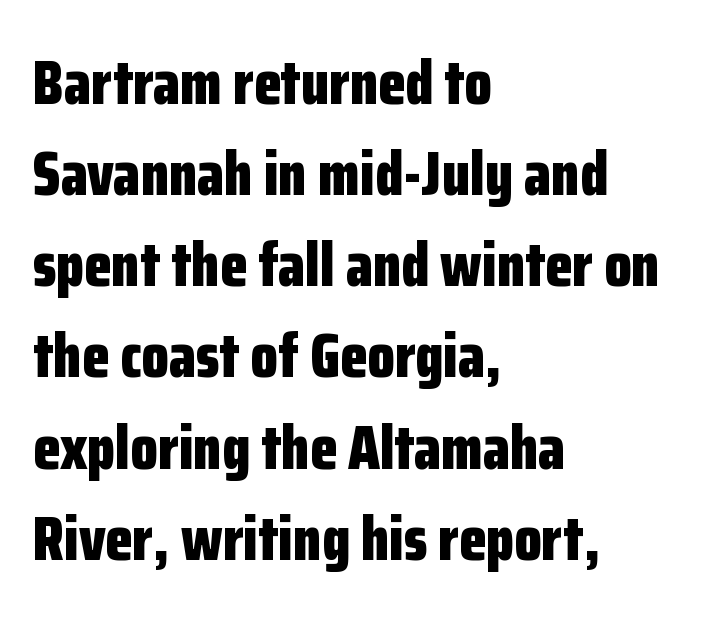
Q: Is the text bold? A: Yes.
Q: Is the text italic (slanted)? A: No, it is upright.
Q: Is the typeface a serif or a sans-serif typeface? A: Sans-serif.
Q: Is the text underlined? A: No.
Q: How is the paragraph aligned? A: Left-aligned.
Q: Is the spacing between letters normal or unusually wide? A: Normal.
Q: Is the spacing between lines tight, normal or loose? A: Normal.
Q: Width (condensed, normal, or wide)? A: Condensed.
Q: Stroke contrast? A: Low.
Q: x-height? A: Medium.
Q: Monospaced? A: No.
